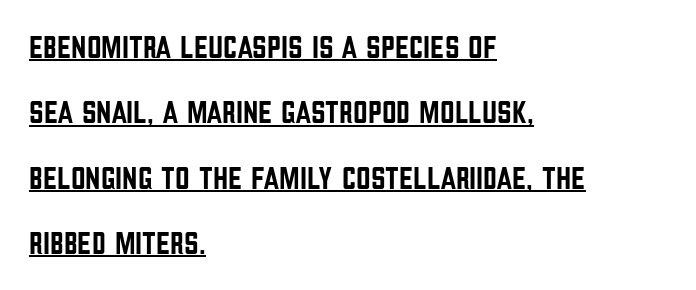
{"serif": "no", "italic": "no", "width": "condensed", "stroke_contrast": "low", "x_height": "large", "monospaced": "no", "underline": "yes", "align": "left", "line_spacing": "loose", "line_spacing_ratio": 2.04, "letter_spacing": "normal", "letter_spacing_em": 0.0, "glyph_px": 32}
